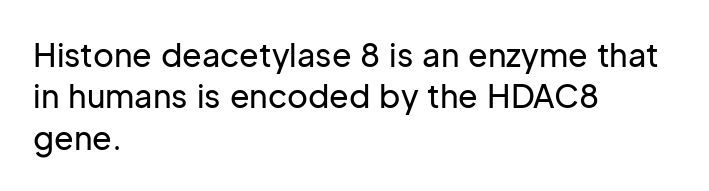
The glyphs are unaccompanied by any horizontal stroke below them. If you measured baseline to baseline, you'd find a middling distance. This sample uses an upright cut, with every glyph sitting square on the baseline. The passage is arranged the way most books set body copy — flush left. Proportional: the letters do not fall into vertical columns. Each word holds together tightly as a unit, with standard inter-letter gaps.
